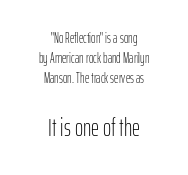
The typography opts for an upright posture over an oblique one. Descender tails drop into unmarked territory. Compare the two chunks: the lower has the greater cap height. Does extra space separate the letters? No, they use regular spacing. A typesetter would call this leading conventional body-copy spacing.
